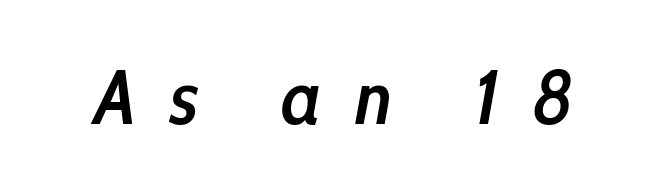
Q: Is the text bold? A: Semi-bold.
Q: Is the text italic (slanted)? A: Yes, it leans right by about 10 degrees.
Q: Is the text underlined? A: No.
Q: Is the spacing between letters normal or unusually wide? A: Unusually wide.
Q: Width (condensed, normal, or wide)? A: Condensed.
Q: Stroke contrast? A: Low.
Q: x-height? A: Medium.
Q: Monospaced? A: No.
